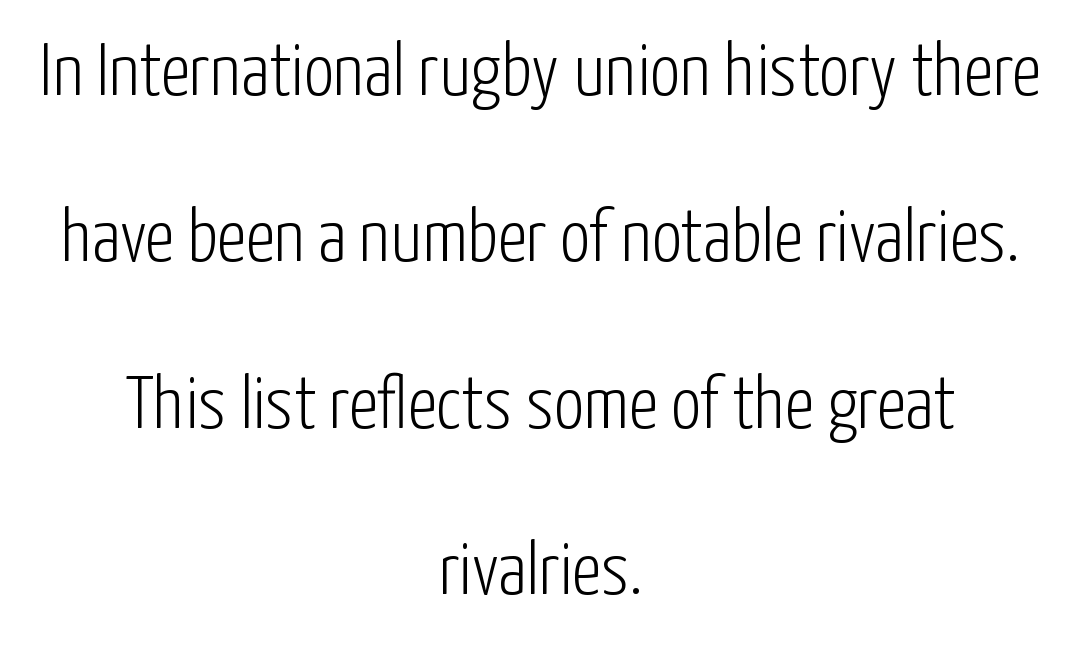
Q: Is the text bold? A: No.
Q: Is the text italic (slanted)? A: No, it is upright.
Q: Is the typeface a serif or a sans-serif typeface? A: Sans-serif.
Q: Is the text underlined? A: No.
Q: How is the paragraph aligned? A: Centered.
Q: Is the spacing between letters normal or unusually wide? A: Normal.
Q: Is the spacing between lines tight, normal or loose? A: Loose.
Q: Width (condensed, normal, or wide)? A: Condensed.
Q: Stroke contrast? A: Low.
Q: x-height? A: Medium.
Q: Monospaced? A: No.
